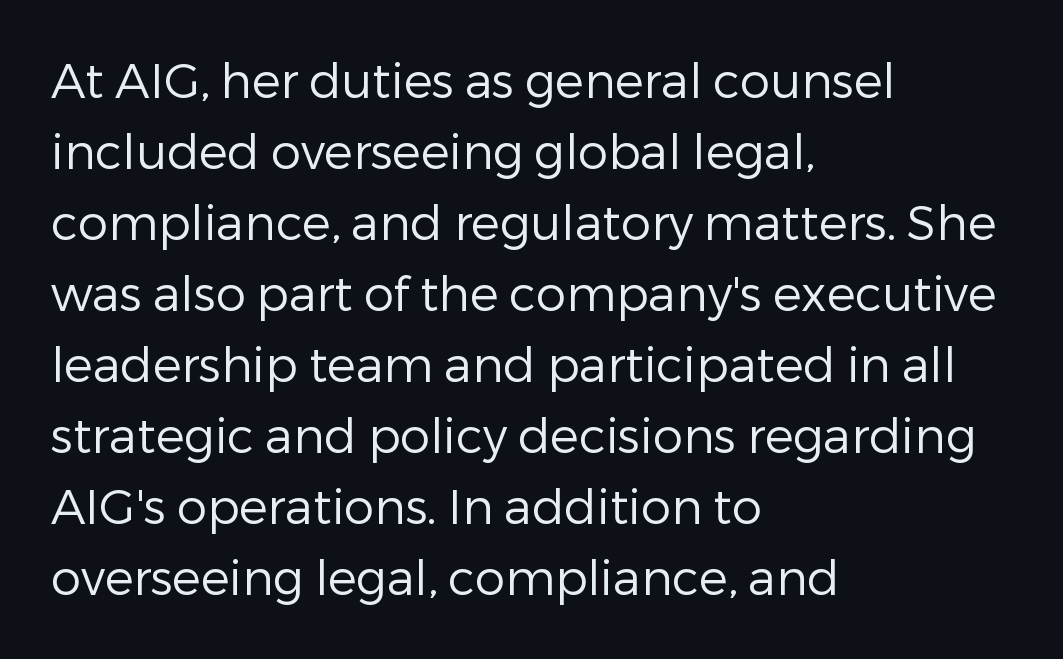
The image shows 48 px regular-weight sans-serif type, upright; set left-aligned, normal line spacing (1.48x), normal letter spacing, not underlined; low stroke contrast and a medium x-height.
